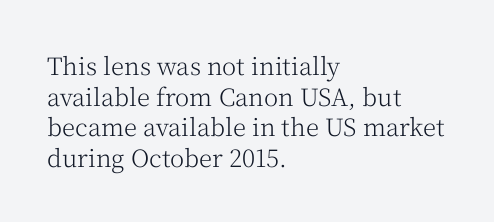
The image shows 24 px text type, upright; set left-aligned, normal line spacing (1.28x), normal letter spacing, not underlined.
